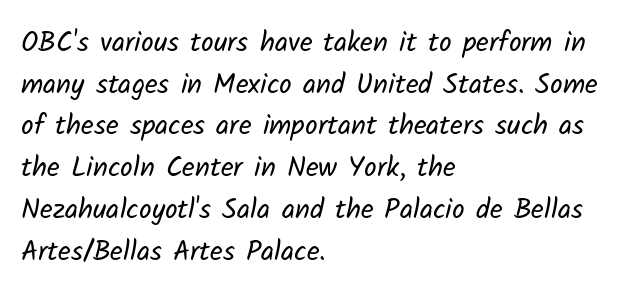
Default kerning and tracking; the words read as compact shapes. A quiet, ordinary-to-light weight characterises the typeface. Nobody drew a line under any word here. This is sans-serif lettering, the kind often seen on screens and signage.
